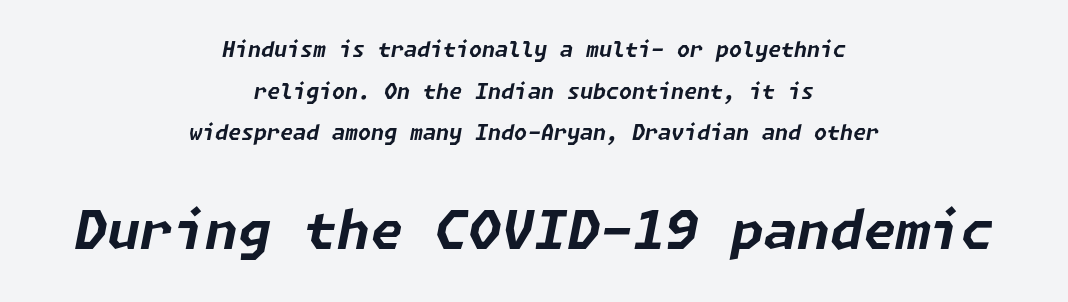
The image shows 53 px bold type, italic (leaning right); set centered, loose line spacing (1.98x), normal letter spacing, not underlined; the second (bottom) block is 2.52x larger; low stroke contrast and a medium x-height.
